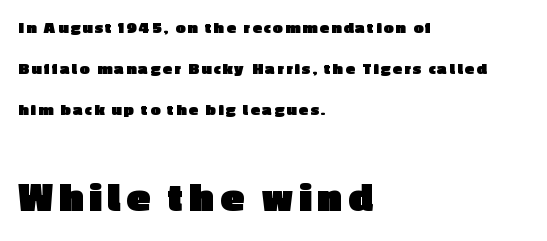
The image shows 42 px heavy sans-serif type, upright; set left-aligned, loose line spacing (2.41x), not underlined; the second (bottom) block is 2.47x larger; a medium x-height.
